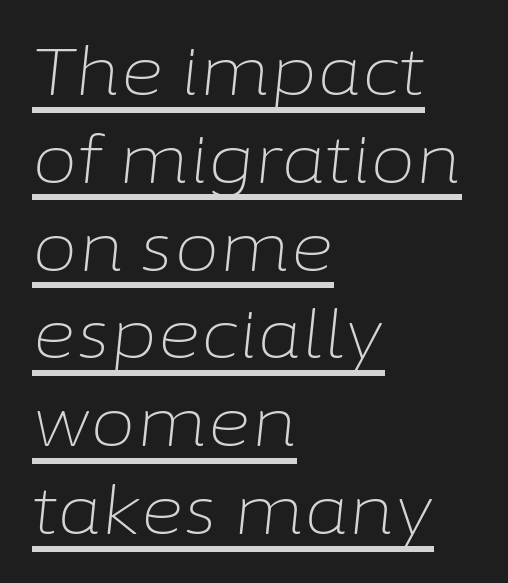
The vertical gap from one line to the next is medium. This sample has the flowing, uneven cadence of proportional lettering. You could call the tracking neutral — neither tight nor loose. Casual observation: everything's shoved over to the left. The words here are underlined.
